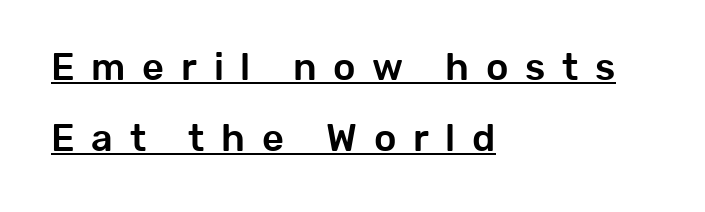
The image shows 38 px sans-serif type, upright; set left-aligned, line spacing 1.87x, unusually wide letter spacing (+0.44 em), underlined; low stroke contrast and a medium x-height.
